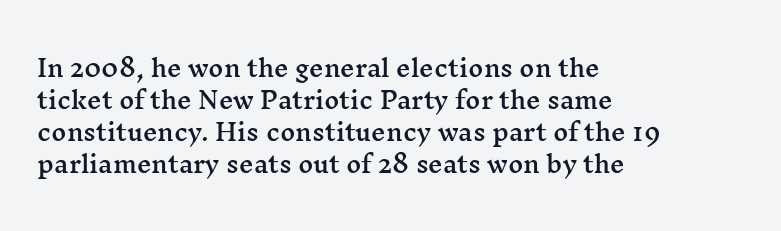
These lines are set flush left with a ragged right edge. Nope, not italic — everything's standing straight. Observe the ordinary spacing: letters are neighbours, not strangers. Vertically, the passage feels balanced, rows spaced as you'd expect. Has an underline been added? It has not.
